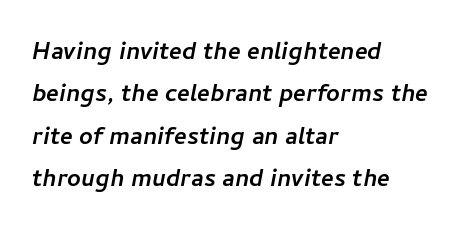
The image shows 30 px sans-serif type; set left-aligned, normal line spacing (1.41x), normal letter spacing, not underlined; low stroke contrast and a medium x-height.
